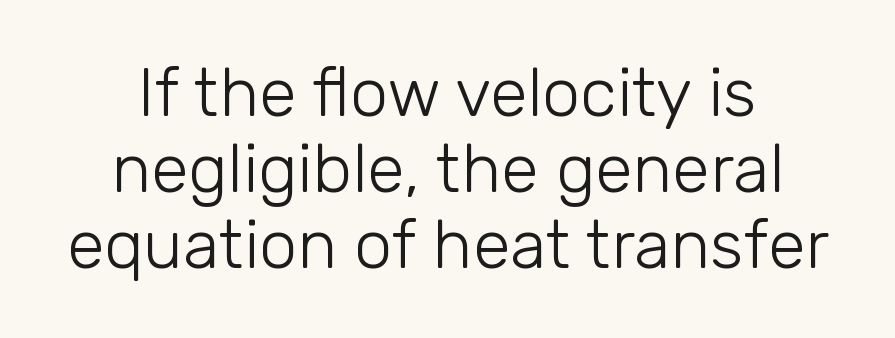
Q: Is the text bold? A: No.
Q: Is the text italic (slanted)? A: No, it is upright.
Q: Is the typeface a serif or a sans-serif typeface? A: Sans-serif.
Q: Is the text underlined? A: No.
Q: Is the spacing between letters normal or unusually wide? A: Normal.
Q: Is the spacing between lines tight, normal or loose? A: Tight.
Q: Width (condensed, normal, or wide)? A: Normal.
Q: Stroke contrast? A: Low.
Q: x-height? A: Medium.
Q: Monospaced? A: No.
